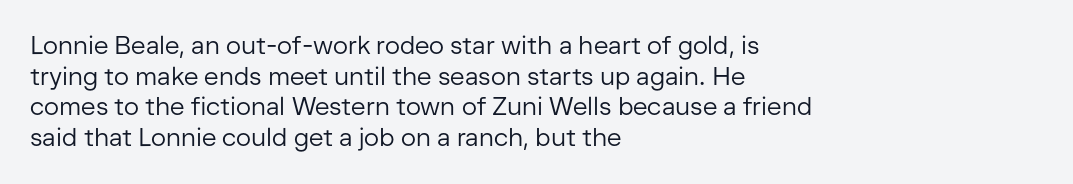
The letters look calm and open, with moderate or lighter stems. Descenders are the only things crossing below the line. Left-aligned paragraph, ragged on the right. Short note: letters normally spaced.
